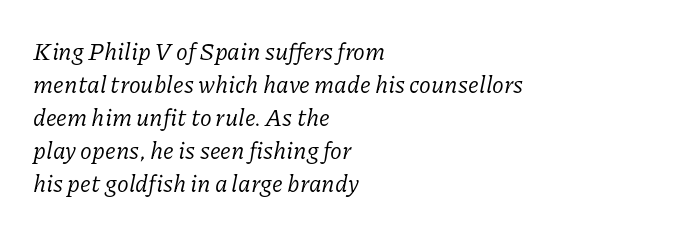
{"italic": "yes", "lean": "right", "slant_degrees": 11, "bold": "no", "underline": "no", "align": "left", "line_spacing": "normal", "line_spacing_ratio": 1.37, "letter_spacing": "normal", "letter_spacing_em": 0.0, "glyph_px": 24}
